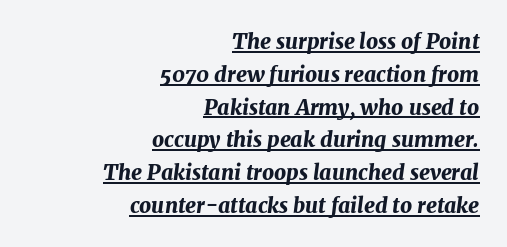
{"italic": "yes", "lean": "right", "slant_degrees": 7, "bold": "yes", "underline": "yes", "align": "right", "line_spacing": "normal", "line_spacing_ratio": 1.56, "letter_spacing": "normal", "letter_spacing_em": 0.0, "glyph_px": 21}
